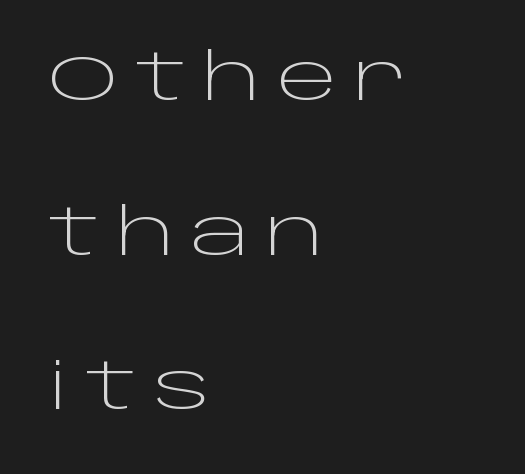
Horizontal alignment here is leftward, the default for most running prose. Stroke terminals: plain, sans-serif. Check the space under the baseline: it is left empty. Ordinary non-slanted type is in use.
